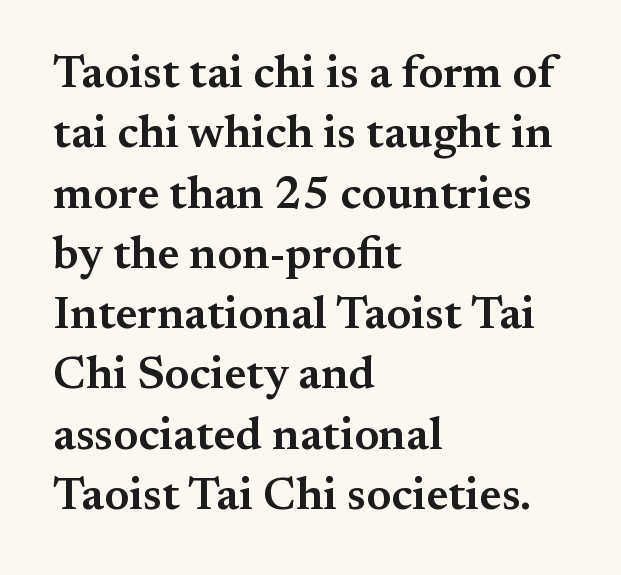
Q: Is the text bold? A: Semi-bold.
Q: Is the text italic (slanted)? A: No, it is upright.
Q: Is the typeface a serif or a sans-serif typeface? A: Serif.
Q: Is the text underlined? A: No.
Q: How is the paragraph aligned? A: Left-aligned.
Q: Is the spacing between letters normal or unusually wide? A: Normal.
Q: Is the spacing between lines tight, normal or loose? A: Normal.
Q: Width (condensed, normal, or wide)? A: Normal.
Q: Stroke contrast? A: Medium.
Q: x-height? A: Small.
Q: Monospaced? A: No.
